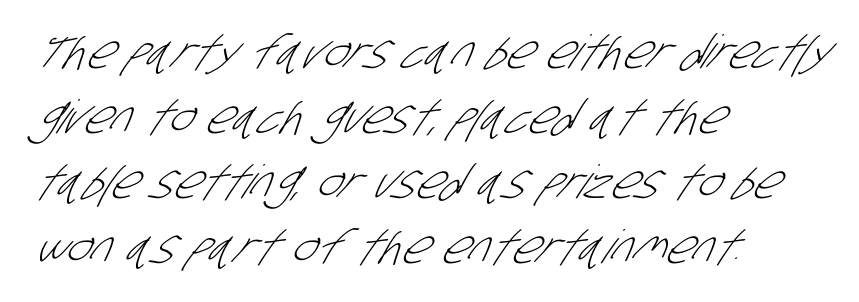
The passage shown has conventional tracking throughout. All the whitespace from short lines collects on the right. Font category for this specimen: sans-serif. The rendering uses natural spacing where letterforms have individual widths.
